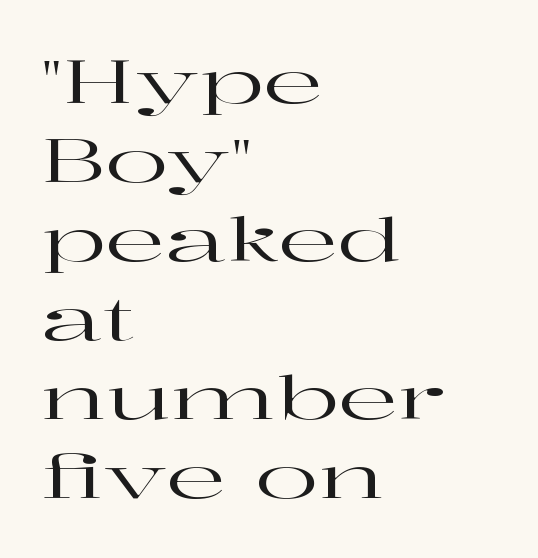
Q: Is the text italic (slanted)? A: No, it is upright.
Q: Is the typeface a serif or a sans-serif typeface? A: Serif.
Q: Is the text underlined? A: No.
Q: How is the paragraph aligned? A: Left-aligned.
Q: Is the spacing between letters normal or unusually wide? A: Normal.
Q: Is the spacing between lines tight, normal or loose? A: Normal.
Q: Width (condensed, normal, or wide)? A: Wide.
Q: Stroke contrast? A: High.
Q: x-height? A: Medium.
Q: Monospaced? A: No.
